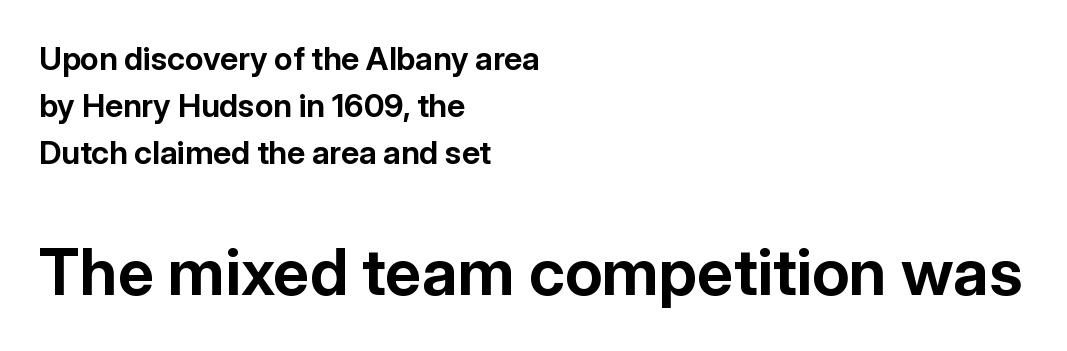
{"serif": "no", "italic": "no", "bold": "yes", "weight": "bold", "width": "normal", "stroke_contrast": "low", "x_height": "medium", "monospaced": "no", "underline": "no", "align": "left", "line_spacing": "normal", "line_spacing_ratio": 1.47, "letter_spacing": "normal", "letter_spacing_em": 0.0, "larger_block": "second", "size_ratio": 2.03, "glyph_px": 65}
